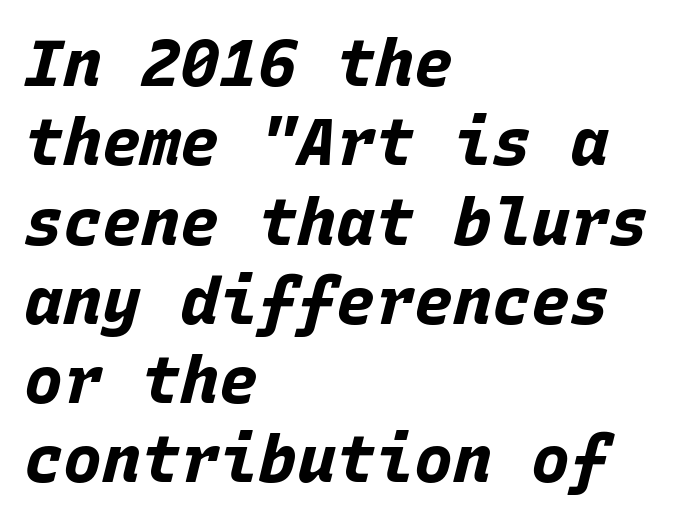
Q: Is the text bold? A: Yes.
Q: Is the text italic (slanted)? A: Yes, it leans right by about 15 degrees.
Q: Is the text underlined? A: No.
Q: How is the paragraph aligned? A: Left-aligned.
Q: Is the spacing between letters normal or unusually wide? A: Normal.
Q: Width (condensed, normal, or wide)? A: Normal.
Q: Stroke contrast? A: Low.
Q: x-height? A: Large.
Q: Monospaced? A: Yes.
